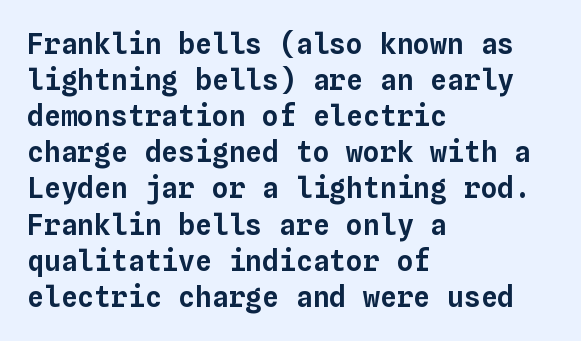
Q: Is the text italic (slanted)? A: No, it is upright.
Q: Is the text underlined? A: No.
Q: How is the paragraph aligned? A: Left-aligned.
Q: Is the spacing between letters normal or unusually wide? A: Normal.
Q: Is the spacing between lines tight, normal or loose? A: Normal.
Q: Width (condensed, normal, or wide)? A: Normal.
Q: Stroke contrast? A: Low.
Q: x-height? A: Medium.
Q: Monospaced? A: Yes.
